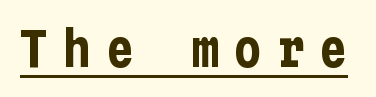
Q: Is the text bold? A: Yes.
Q: Is the text italic (slanted)? A: No, it is upright.
Q: Is the typeface a serif or a sans-serif typeface? A: Sans-serif.
Q: Is the text underlined? A: Yes.
Q: Is the spacing between letters normal or unusually wide? A: Unusually wide.
Q: Width (condensed, normal, or wide)? A: Condensed.
Q: Stroke contrast? A: Low.
Q: x-height? A: Medium.
